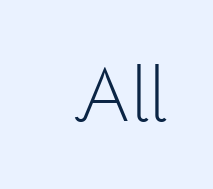
Q: Is the text bold? A: No.
Q: Is the text italic (slanted)? A: No, it is upright.
Q: Is the typeface a serif or a sans-serif typeface? A: Sans-serif.
Q: Is the text underlined? A: No.
Q: Is the spacing between letters normal or unusually wide? A: Normal.
Q: Width (condensed, normal, or wide)? A: Normal.
Q: Stroke contrast? A: Low.
Q: x-height? A: Medium.
Q: Monospaced? A: No.
